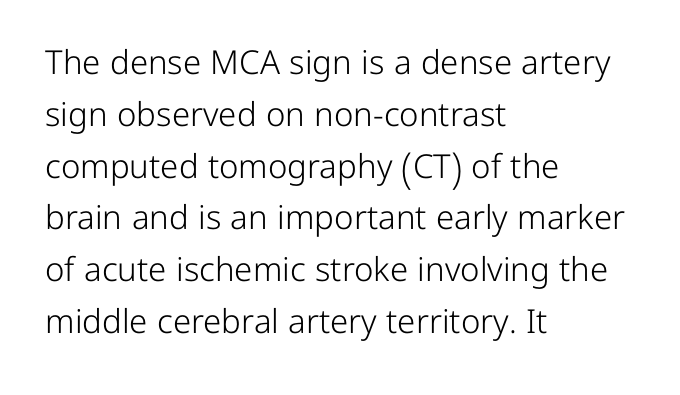
{"serif": "no", "italic": "no", "bold": "no", "weight": "light", "width": "normal", "stroke_contrast": "low", "x_height": "medium", "monospaced": "no", "underline": "no", "align": "left", "line_spacing": "normal", "line_spacing_ratio": 1.57, "letter_spacing": "normal", "letter_spacing_em": 0.0, "glyph_px": 33}
